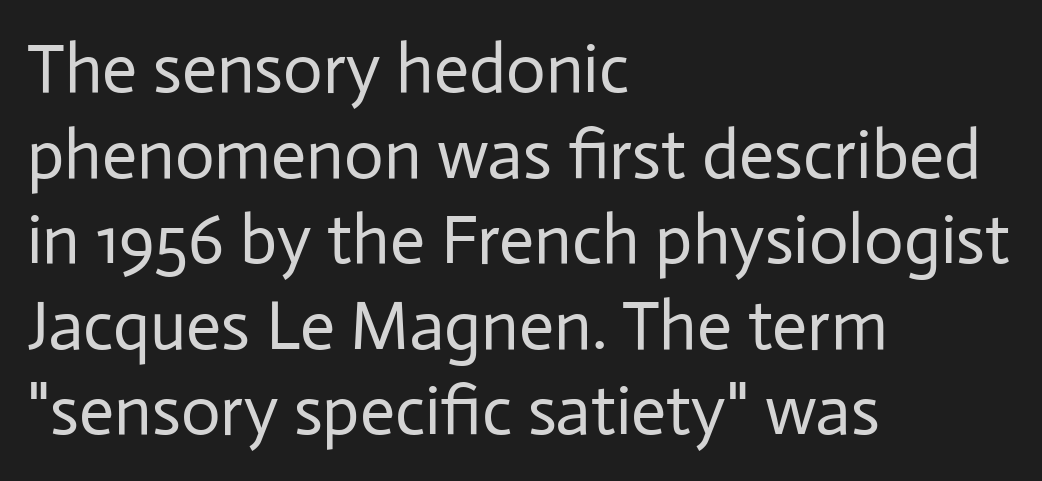
The image shows 69 px regular-weight sans-serif type, upright; set left-aligned, line spacing 1.24x, normal letter spacing, not underlined; low stroke contrast and a medium x-height.
